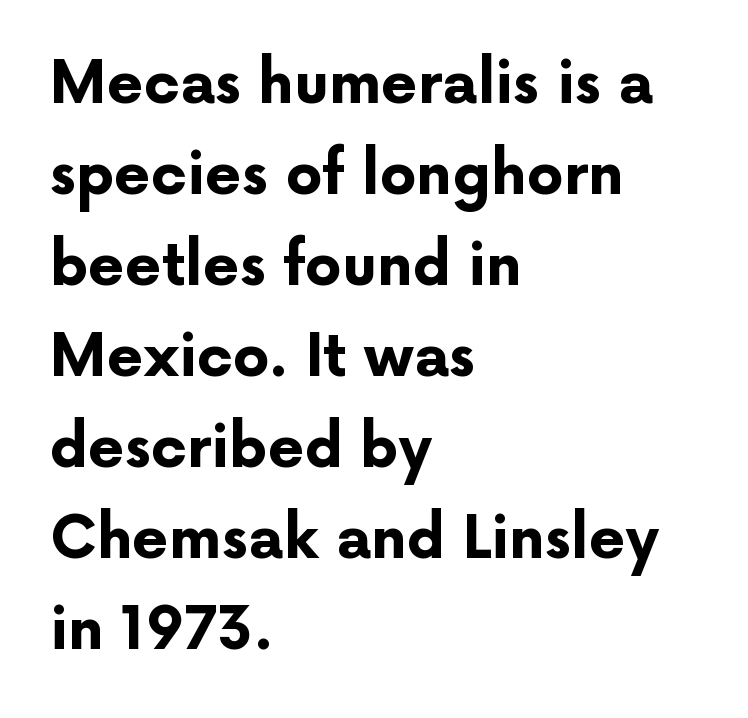
Q: Is the text bold? A: Yes.
Q: Is the text italic (slanted)? A: No, it is upright.
Q: Is the typeface a serif or a sans-serif typeface? A: Sans-serif.
Q: Is the text underlined? A: No.
Q: How is the paragraph aligned? A: Left-aligned.
Q: Is the spacing between letters normal or unusually wide? A: Normal.
Q: Is the spacing between lines tight, normal or loose? A: Normal.
Q: Width (condensed, normal, or wide)? A: Normal.
Q: Stroke contrast? A: Low.
Q: x-height? A: Medium.
Q: Monospaced? A: No.
